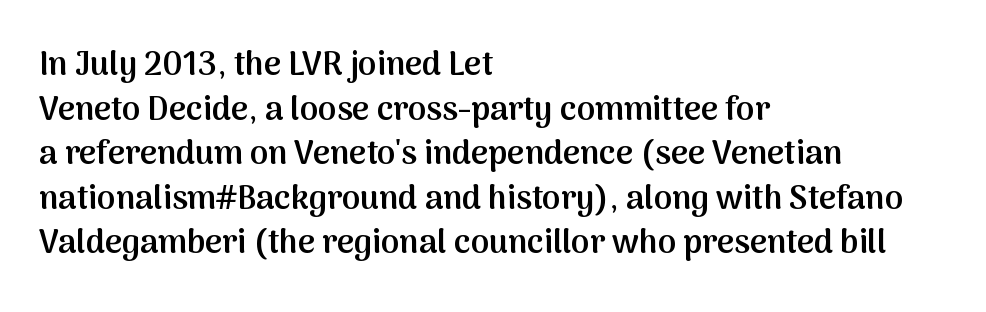
Q: Is the text bold? A: Semi-bold.
Q: Is the text italic (slanted)? A: No, it is upright.
Q: Is the typeface a serif or a sans-serif typeface? A: Sans-serif.
Q: Is the text underlined? A: No.
Q: How is the paragraph aligned? A: Left-aligned.
Q: Is the spacing between letters normal or unusually wide? A: Normal.
Q: Is the spacing between lines tight, normal or loose? A: Normal.
Q: Width (condensed, normal, or wide)? A: Normal.
Q: Stroke contrast? A: Medium.
Q: x-height? A: Medium.
Q: Monospaced? A: No.
